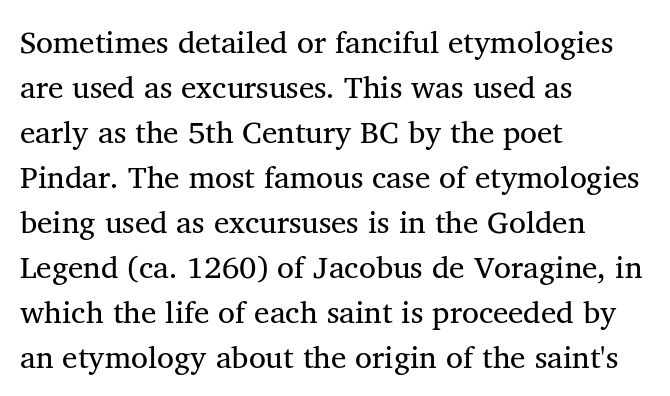
{"serif": "yes", "italic": "no", "bold": "no", "weight": "regular", "width": "normal", "stroke_contrast": "medium", "x_height": "medium", "monospaced": "no", "underline": "no", "align": "left", "line_spacing": "normal", "line_spacing_ratio": 1.45, "letter_spacing": "normal", "letter_spacing_em": 0.0, "glyph_px": 31}
